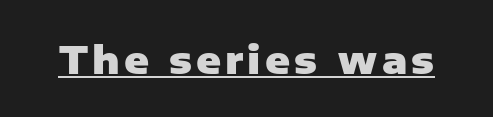
The image shows 38 px heavy sans-serif type, upright; set underlined; low stroke contrast and a medium x-height.
